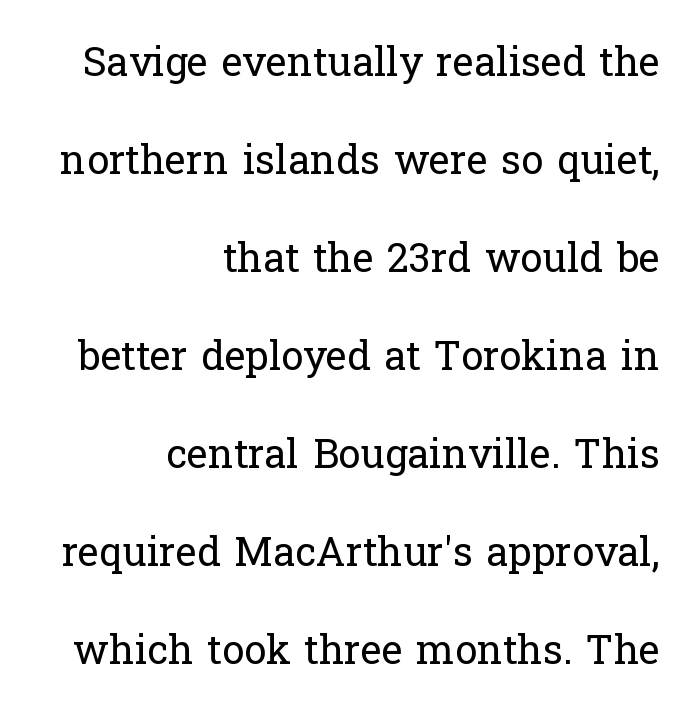
This block would shrink considerably if given ordinary leading; it's expanded now. Teacher's note: observe the even right margin — that is flush-right alignment. The letterforms sit shoulder to shoulder at normal distance. A serif font was chosen for this passage. The specimen omits any rule beneath the text block's lines.
